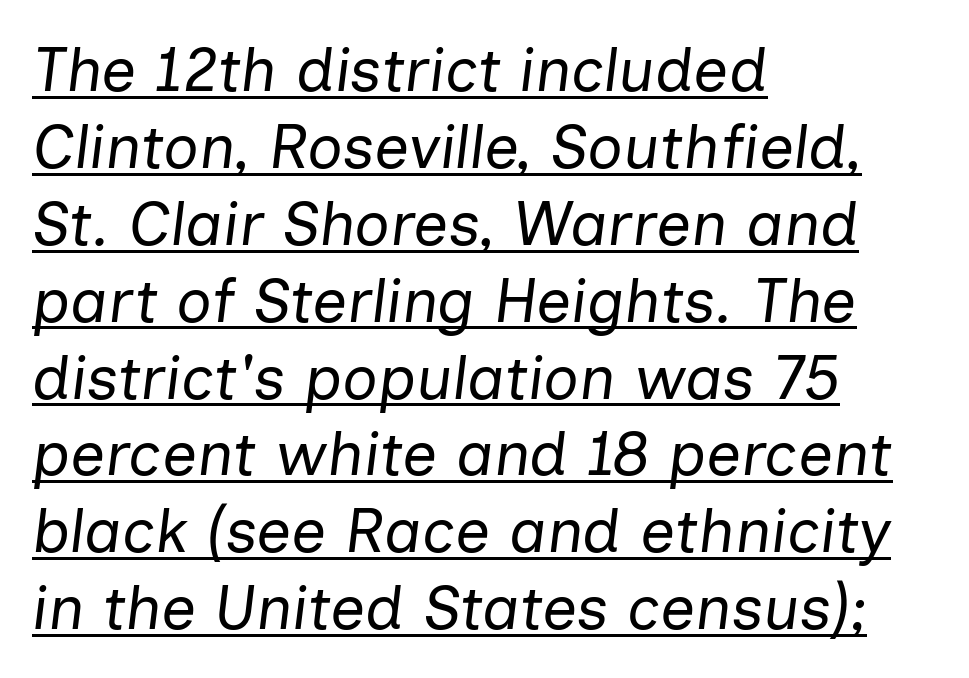
The image shows 62 px regular-weight type, italic (leaning right); set left-aligned, line spacing 1.24x, normal letter spacing, underlined; low stroke contrast and a medium x-height.
